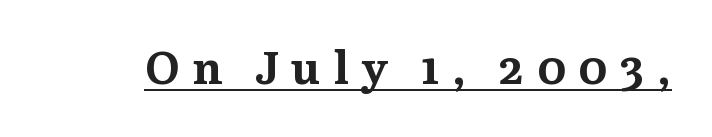
Q: Is the text bold? A: Yes.
Q: Is the text italic (slanted)? A: No, it is upright.
Q: Is the typeface a serif or a sans-serif typeface? A: Serif.
Q: Is the text underlined? A: Yes.
Q: Is the spacing between letters normal or unusually wide? A: Unusually wide.
Q: Width (condensed, normal, or wide)? A: Normal.
Q: Stroke contrast? A: Medium.
Q: x-height? A: Medium.
Q: Monospaced? A: No.
